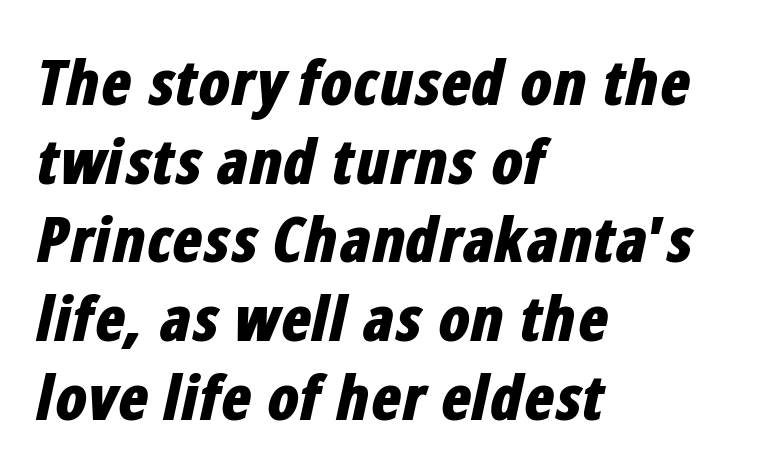
Q: Is the text bold? A: Yes.
Q: Is the text italic (slanted)? A: Yes, it leans right by about 12 degrees.
Q: Is the text underlined? A: No.
Q: How is the paragraph aligned? A: Left-aligned.
Q: Is the spacing between letters normal or unusually wide? A: Normal.
Q: Is the spacing between lines tight, normal or loose? A: Normal.
Q: Width (condensed, normal, or wide)? A: Condensed.
Q: Stroke contrast? A: Low.
Q: x-height? A: Medium.
Q: Monospaced? A: No.
